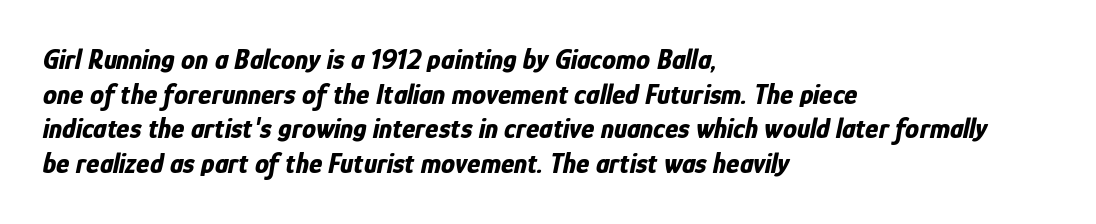
The rendering uses a bold face; every stroke is thick and dark. An italicized treatment has been applied to the whole sample. Layout note: lines flush left. The passage shown is typed in a proportional face where columns would drift.
